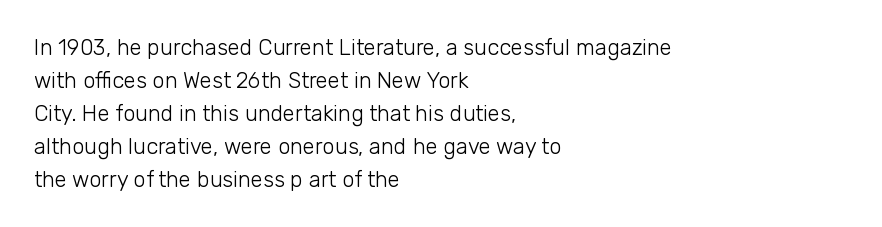
Q: Is the text bold? A: No.
Q: Is the text italic (slanted)? A: No, it is upright.
Q: Is the text underlined? A: No.
Q: How is the paragraph aligned? A: Left-aligned.
Q: Is the spacing between letters normal or unusually wide? A: Normal.
Q: Is the spacing between lines tight, normal or loose? A: Normal.
